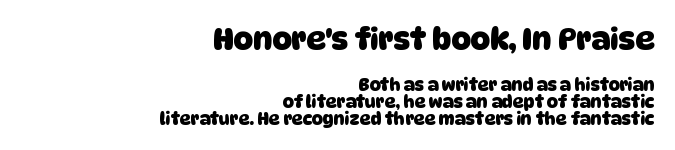
The image shows 30 px heavy sans-serif type; set right-aligned, tight line spacing (0.98x), normal letter spacing, not underlined; the first (top) block is 1.76x larger; low stroke contrast and a large x-height.
